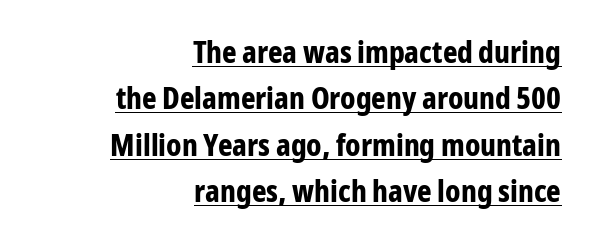
Nothing unusual about the tracking: characters are spaced as the font intends. Notice how thick the strokes are: this is what a full bold looks like. Rows of type keep a routine distance in the vertical direction. Italic? Not at all — the glyphs are vertical. Alignment: flush right.
